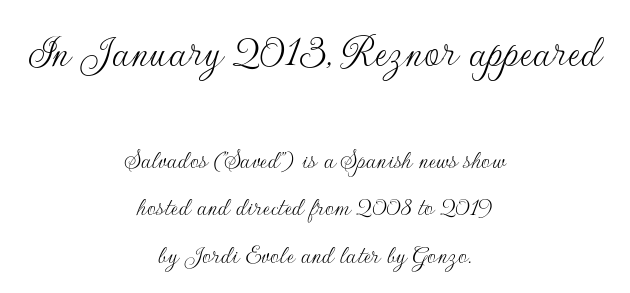
Rows of type keep a routine distance in the vertical direction. Is this a fixed-width face? No — the glyphs have proportional, varying widths. A student would call this center alignment; a typographer would say set centered. No extra ink here — the face is not bold.
